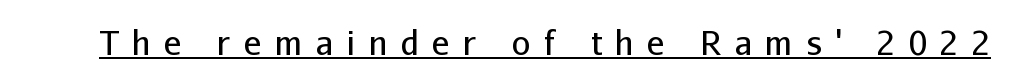
Q: Is the text bold? A: No.
Q: Is the text italic (slanted)? A: No, it is upright.
Q: Is the typeface a serif or a sans-serif typeface? A: Sans-serif.
Q: Is the text underlined? A: Yes.
Q: Is the spacing between letters normal or unusually wide? A: Unusually wide.
Q: Width (condensed, normal, or wide)? A: Normal.
Q: Stroke contrast? A: Low.
Q: x-height? A: Medium.
Q: Monospaced? A: No.
